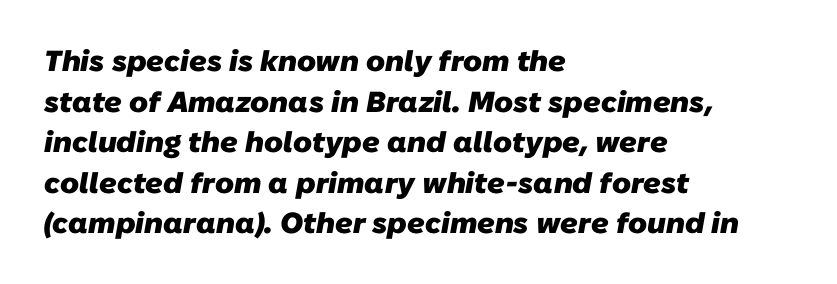
Q: Is the text bold? A: Yes.
Q: Is the typeface a serif or a sans-serif typeface? A: Sans-serif.
Q: Is the text underlined? A: No.
Q: How is the paragraph aligned? A: Left-aligned.
Q: Is the spacing between letters normal or unusually wide? A: Normal.
Q: Is the spacing between lines tight, normal or loose? A: Normal.
Q: Width (condensed, normal, or wide)? A: Normal.
Q: Stroke contrast? A: Low.
Q: x-height? A: Medium.
Q: Monospaced? A: No.
